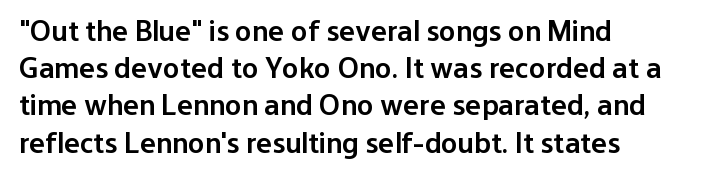
{"serif": "no", "italic": "no", "bold": "semi", "weight": "semibold", "width": "normal", "stroke_contrast": "low", "x_height": "medium", "monospaced": "no", "underline": "no", "align": "left", "line_spacing_ratio": 1.24, "letter_spacing": "normal", "letter_spacing_em": 0.0, "glyph_px": 30}
